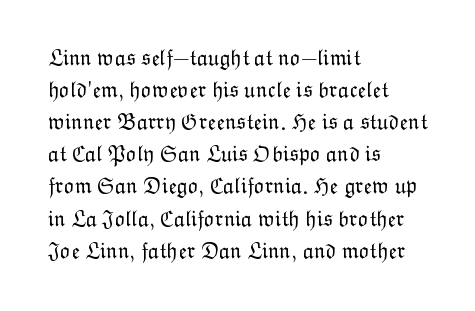
Weight: in the light-to-regular range. These lines keep a tight, regular rhythm from letter to letter. Any mark beneath the type? The region is blank. Left-aligned paragraph, ragged on the right. If you drew a line through each stem, it would be perfectly vertical. Honestly, the row spacing looks completely unremarkable.
